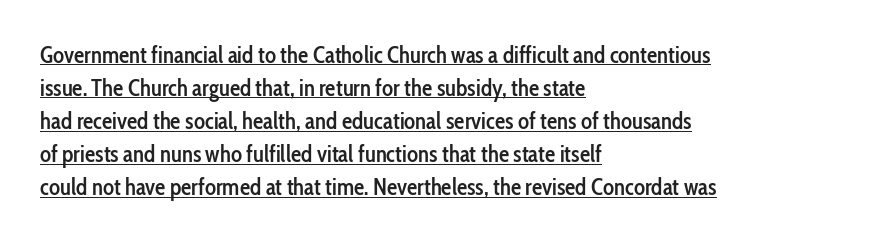
The image shows 23 px text type, upright; set left-aligned, normal line spacing (1.44x), normal letter spacing, underlined.
